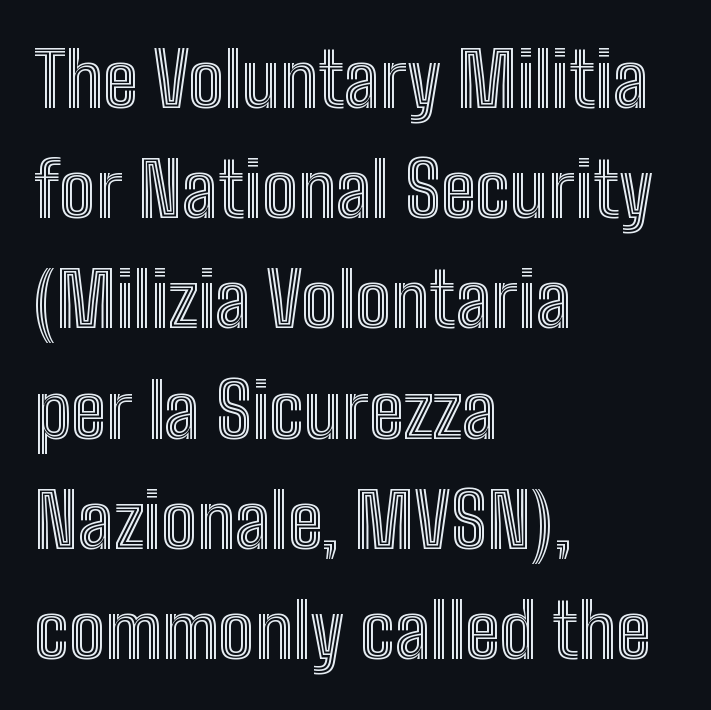
The image shows 75 px condensed type, upright; set left-aligned, normal line spacing (1.47x), normal letter spacing, not underlined; a medium x-height.
